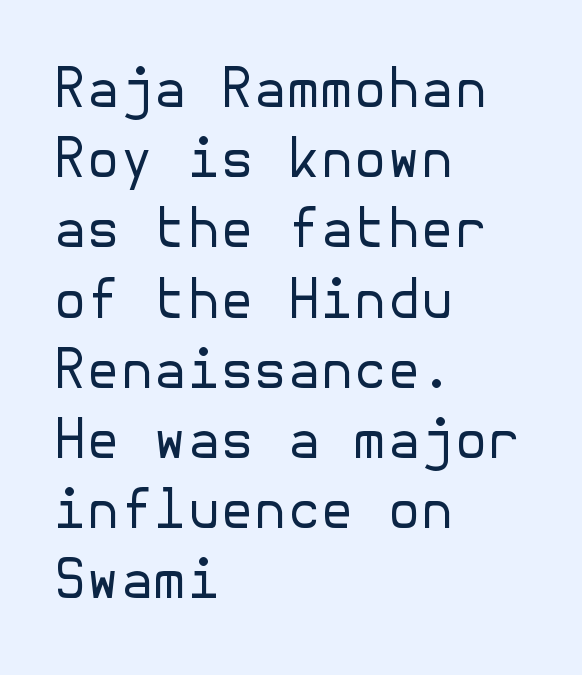
The image shows 54 px regular-weight sans-serif type, upright; set left-aligned, normal line spacing (1.3x), normal letter spacing, not underlined; low stroke contrast and a medium x-height.
